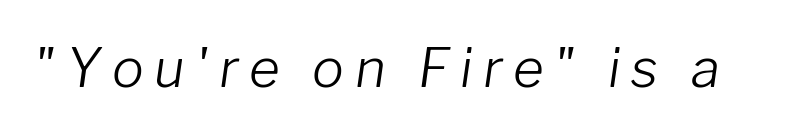
Q: Is the text bold? A: No.
Q: Is the text italic (slanted)? A: Yes, it leans right by about 8 degrees.
Q: Is the text underlined? A: No.
Q: Is the spacing between letters normal or unusually wide? A: Unusually wide.
Q: Width (condensed, normal, or wide)? A: Normal.
Q: Stroke contrast? A: Low.
Q: x-height? A: Medium.
Q: Monospaced? A: No.
